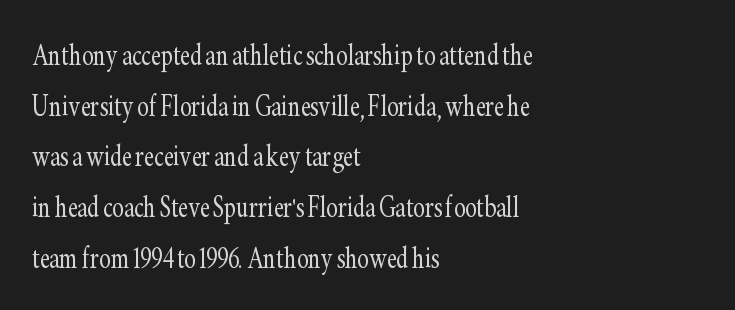
{"serif": "yes", "italic": "no", "bold": "no", "weight": "light", "width": "condensed", "stroke_contrast": "low", "x_height": "small", "monospaced": "no", "underline": "no", "align": "left", "line_spacing": "normal", "line_spacing_ratio": 1.45, "letter_spacing": "normal", "letter_spacing_em": 0.0, "glyph_px": 35}
